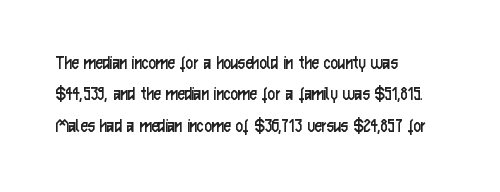
{"italic": "no", "bold": "no", "underline": "no", "align": "left", "line_spacing": "normal", "line_spacing_ratio": 1.57, "letter_spacing": "normal", "letter_spacing_em": 0.0, "glyph_px": 20}
